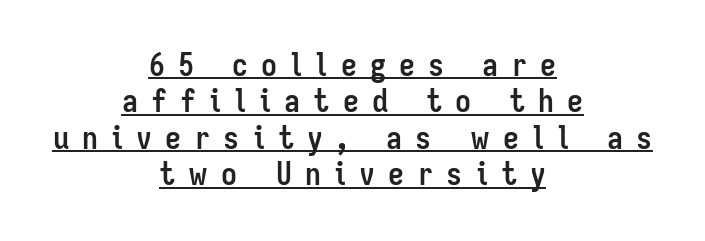
Q: Is the text bold? A: Yes.
Q: Is the text italic (slanted)? A: No, it is upright.
Q: Is the typeface a serif or a sans-serif typeface? A: Sans-serif.
Q: Is the text underlined? A: Yes.
Q: How is the paragraph aligned? A: Centered.
Q: Is the spacing between letters normal or unusually wide? A: Unusually wide.
Q: Is the spacing between lines tight, normal or loose? A: Tight.
Q: Width (condensed, normal, or wide)? A: Condensed.
Q: Stroke contrast? A: Low.
Q: x-height? A: Medium.
Q: Monospaced? A: No.
